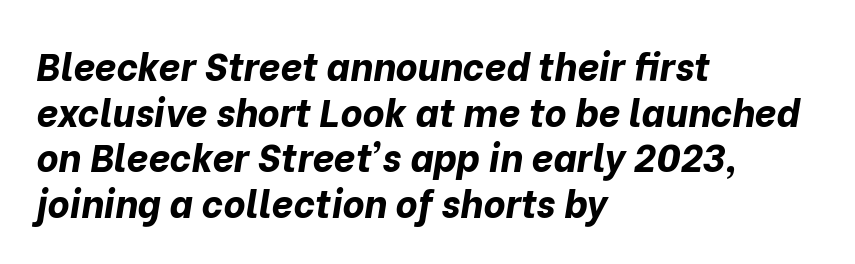
Q: Is the text bold? A: Yes.
Q: Is the text italic (slanted)? A: Yes, it leans right by about 10 degrees.
Q: Is the text underlined? A: No.
Q: How is the paragraph aligned? A: Left-aligned.
Q: Is the spacing between letters normal or unusually wide? A: Normal.
Q: Width (condensed, normal, or wide)? A: Normal.
Q: Stroke contrast? A: Low.
Q: x-height? A: Medium.
Q: Monospaced? A: No.
